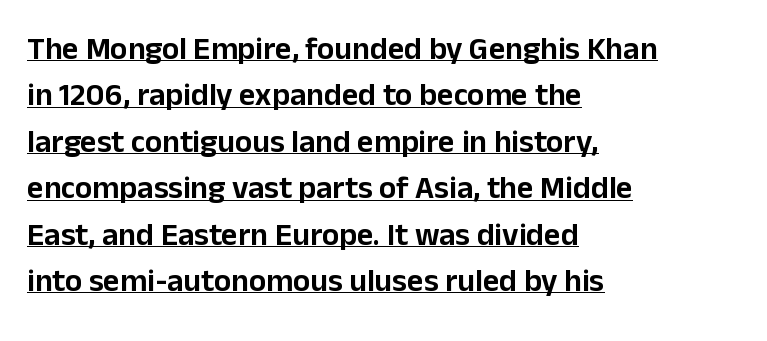
{"serif": "no", "italic": "no", "width": "normal", "stroke_contrast": "low", "x_height": "medium", "monospaced": "no", "underline": "yes", "align": "left", "line_spacing": "normal", "line_spacing_ratio": 1.45, "letter_spacing": "normal", "letter_spacing_em": 0.0, "glyph_px": 32}
